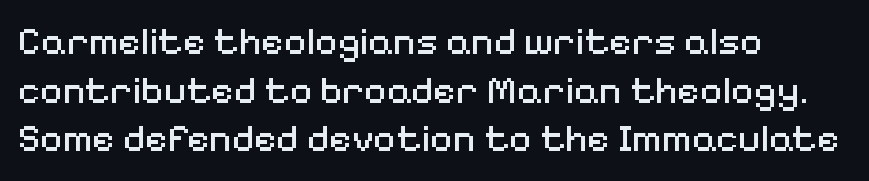
The image shows 39 px regular-weight sans-serif type, upright; set left-aligned, normal line spacing (1.25x), normal letter spacing, not underlined; medium stroke contrast and a medium x-height.
